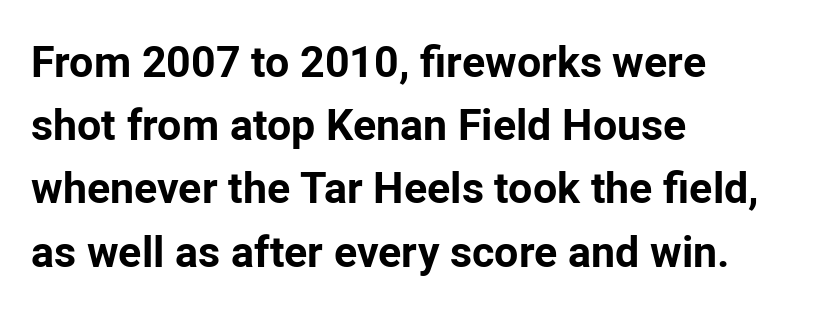
A dark, heavy texture on the line: the type is bold. Style check: upright. Each line starts at the same left margin while the right side varies. Horizontal bands of white between lines are of average thickness.
